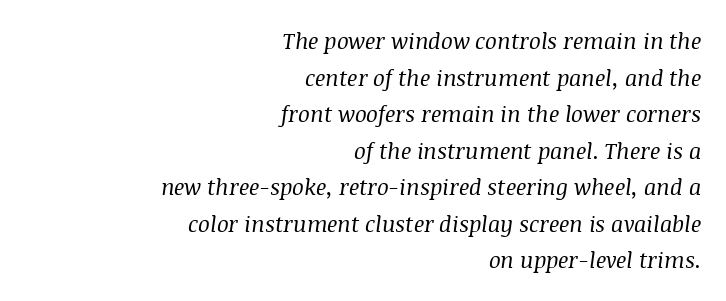
{"italic": "yes", "lean": "right", "slant_degrees": 8, "bold": "no", "underline": "no", "align": "right", "line_spacing": "normal", "line_spacing_ratio": 1.66, "letter_spacing": "normal", "letter_spacing_em": 0.0, "glyph_px": 22}
